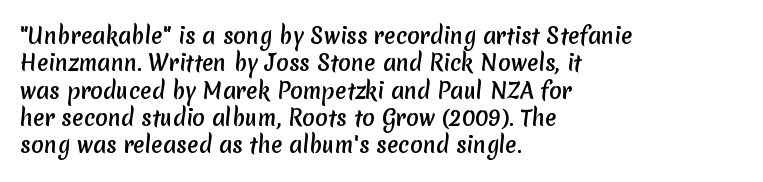
The image shows 21 px text type; set left-aligned, normal line spacing (1.3x), normal letter spacing, not underlined.
